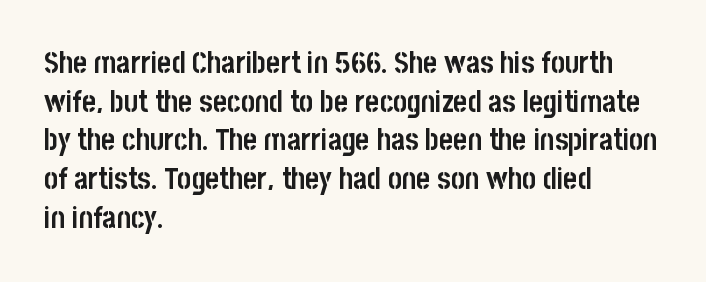
Q: Is the text bold? A: Yes.
Q: Is the text italic (slanted)? A: No, it is upright.
Q: Is the typeface a serif or a sans-serif typeface? A: Sans-serif.
Q: Is the text underlined? A: No.
Q: How is the paragraph aligned? A: Left-aligned.
Q: Is the spacing between letters normal or unusually wide? A: Normal.
Q: Is the spacing between lines tight, normal or loose? A: Normal.
Q: Width (condensed, normal, or wide)? A: Condensed.
Q: Stroke contrast? A: Low.
Q: x-height? A: Large.
Q: Monospaced? A: No.
